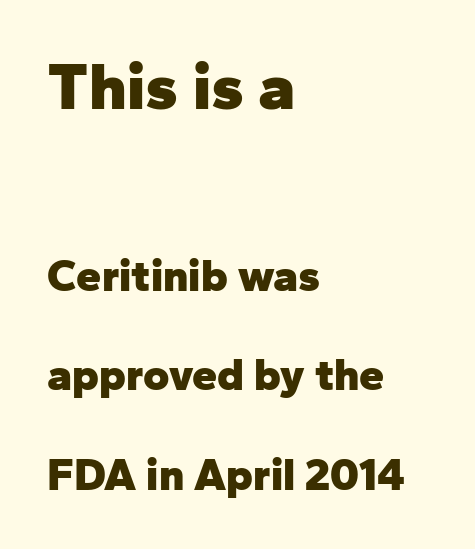
Q: Is the text bold? A: Yes.
Q: Is the text italic (slanted)? A: No, it is upright.
Q: Is the typeface a serif or a sans-serif typeface? A: Sans-serif.
Q: Is the text underlined? A: No.
Q: How is the paragraph aligned? A: Left-aligned.
Q: Is the spacing between letters normal or unusually wide? A: Normal.
Q: Is the spacing between lines tight, normal or loose? A: Loose.
Q: Which block of text is set in a larger size, the first (top) or the second (bottom)? A: The first (top) one.
Q: Width (condensed, normal, or wide)? A: Normal.
Q: Stroke contrast? A: Low.
Q: x-height? A: Medium.
Q: Monospaced? A: No.
